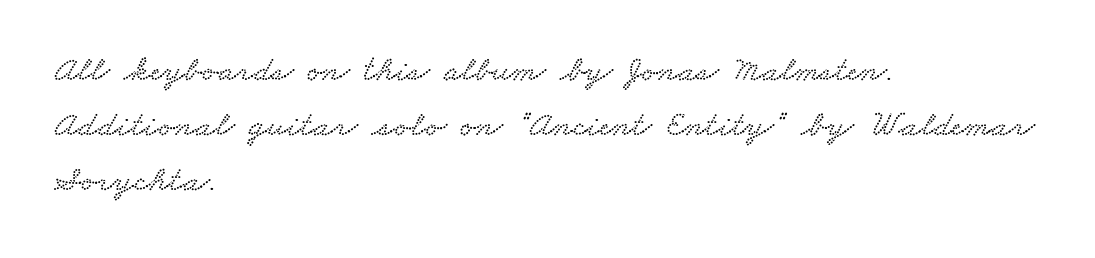
These lines are rendered in a variable-pitch font. What kind of face is this? One with serifs. The space directly below the letters is spotless. The space between consecutive lines is moderate. The rag falls on the right side of this text block.
